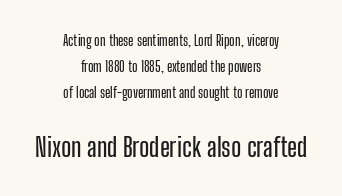
Q: Is the text italic (slanted)? A: No, it is upright.
Q: Is the text underlined? A: No.
Q: How is the paragraph aligned? A: Centered.
Q: Is the spacing between letters normal or unusually wide? A: Normal.
Q: Which block of text is set in a larger size, the first (top) or the second (bottom)? A: The second (bottom) one.
